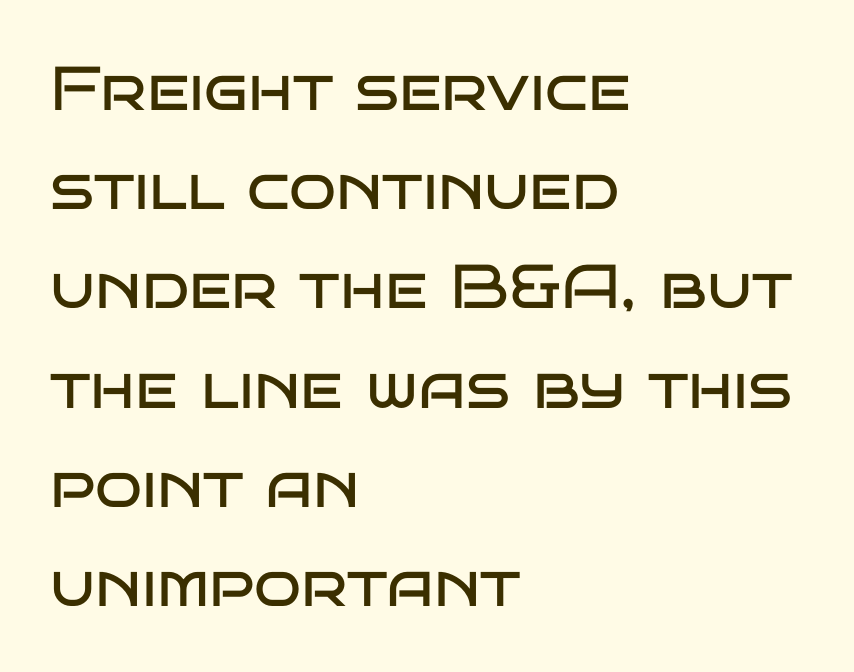
This sample keeps an unexceptional amount of space between lines. The text block is weighted toward the left margin, trailing off unevenly rightward. Between one letter and the next there's only the usual sliver of space. The font family rendered here belongs to the sans-serif group. You could not count columns in this text — the font is proportionally spaced.
